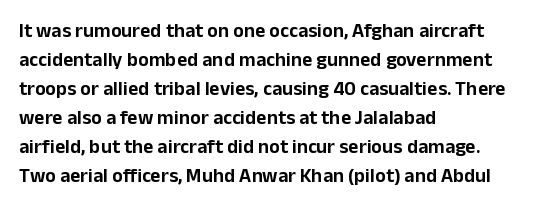
{"italic": "no", "underline": "no", "align": "left", "line_spacing": "normal", "line_spacing_ratio": 1.45, "letter_spacing": "normal", "letter_spacing_em": 0.0, "glyph_px": 20}
